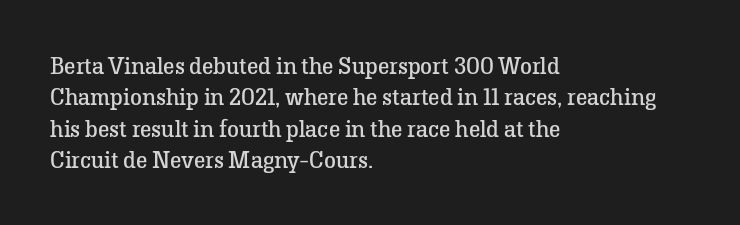
What stands out about the letter spacing? Nothing — it is the standard amount. Unmarked baselines from the first word to the last. The rendering anchors every line to the left-hand side. Regarding leading, the lines here are spaced in the standard way. Compared with a typical body face, this is equally light or lighter still. In terms of posture, this sample is upright.
